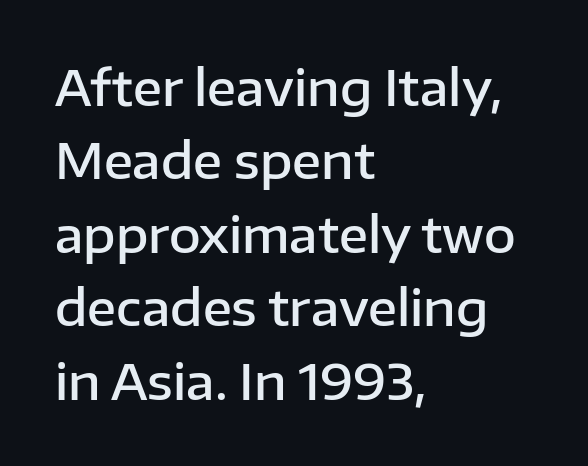
Q: Is the text bold? A: Semi-bold.
Q: Is the text italic (slanted)? A: No, it is upright.
Q: Is the typeface a serif or a sans-serif typeface? A: Sans-serif.
Q: Is the text underlined? A: No.
Q: How is the paragraph aligned? A: Left-aligned.
Q: Is the spacing between letters normal or unusually wide? A: Normal.
Q: Is the spacing between lines tight, normal or loose? A: Normal.
Q: Width (condensed, normal, or wide)? A: Normal.
Q: Stroke contrast? A: Low.
Q: x-height? A: Medium.
Q: Monospaced? A: No.
